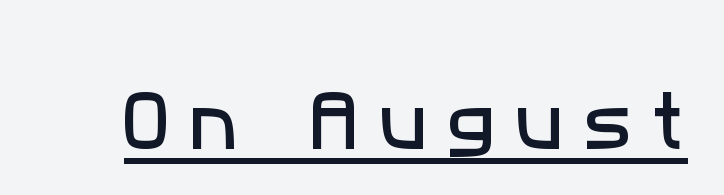
Q: Is the typeface a serif or a sans-serif typeface? A: Sans-serif.
Q: Is the text underlined? A: Yes.
Q: Is the spacing between letters normal or unusually wide? A: Unusually wide.
Q: Width (condensed, normal, or wide)? A: Normal.
Q: Stroke contrast? A: Low.
Q: x-height? A: Medium.
Q: Monospaced? A: No.
